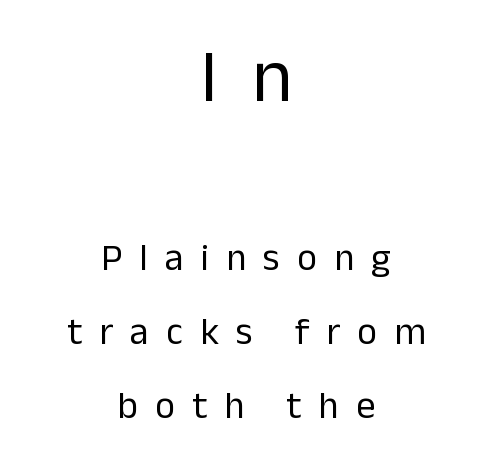
{"serif": "no", "italic": "no", "bold": "no", "weight": "regular", "width": "normal", "stroke_contrast": "low", "x_height": "medium", "monospaced": "no", "underline": "no", "align": "center", "line_spacing": "loose", "line_spacing_ratio": 1.95, "letter_spacing": "wide", "letter_spacing_em": 0.45, "larger_block": "first", "size_ratio": 1.97, "glyph_px": 75}
